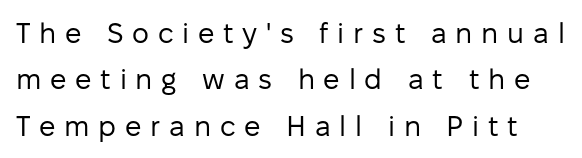
{"serif": "no", "italic": "no", "bold": "no", "weight": "regular", "width": "normal", "stroke_contrast": "low", "x_height": "medium", "monospaced": "no", "underline": "no", "line_spacing": "normal", "line_spacing_ratio": 1.6, "letter_spacing": "wide", "letter_spacing_em": 0.3, "glyph_px": 29}
